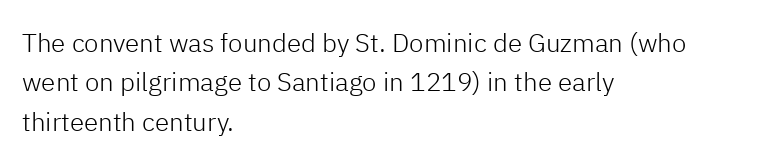
{"italic": "no", "bold": "no", "underline": "no", "align": "left", "line_spacing": "normal", "line_spacing_ratio": 1.51, "letter_spacing": "normal", "letter_spacing_em": 0.0, "glyph_px": 26}
